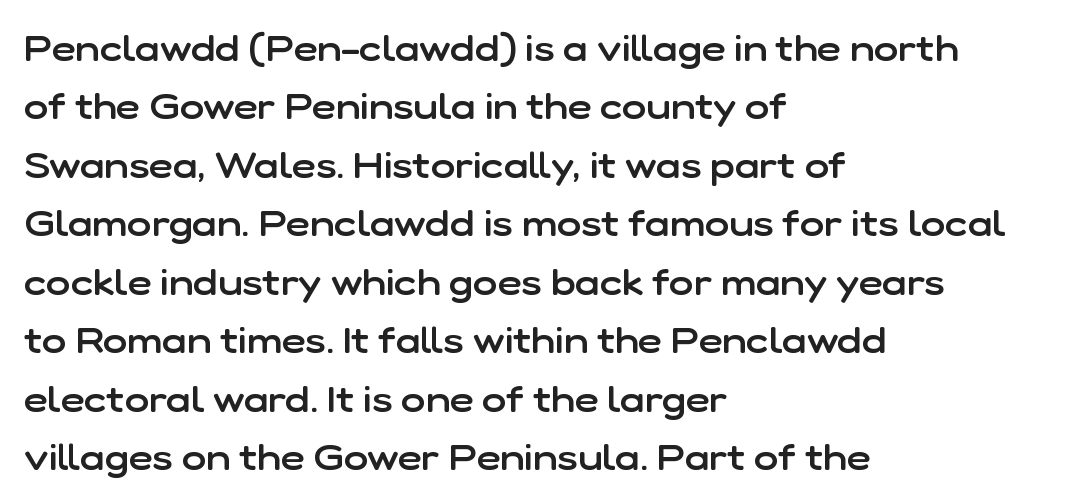
The image shows 37 px semibold sans-serif type, upright; set left-aligned, normal line spacing (1.58x), normal letter spacing, not underlined; low stroke contrast and a medium x-height.
